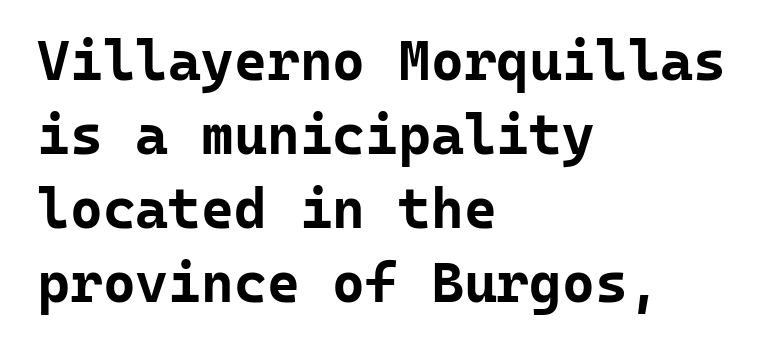
The image shows 56 px bold sans-serif type, upright, monospaced; set left-aligned, normal line spacing (1.32x), normal letter spacing, not underlined; low stroke contrast and a medium x-height.
